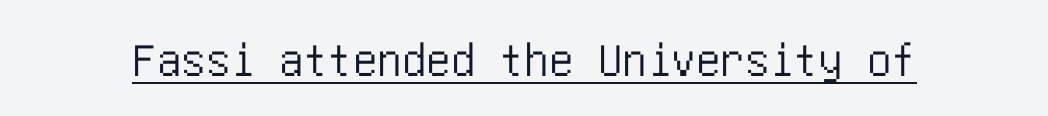
Q: Is the text italic (slanted)? A: No, it is upright.
Q: Is the typeface a serif or a sans-serif typeface? A: Sans-serif.
Q: Is the text underlined? A: Yes.
Q: Is the spacing between letters normal or unusually wide? A: Normal.
Q: Width (condensed, normal, or wide)? A: Condensed.
Q: Stroke contrast? A: Low.
Q: x-height? A: Large.
